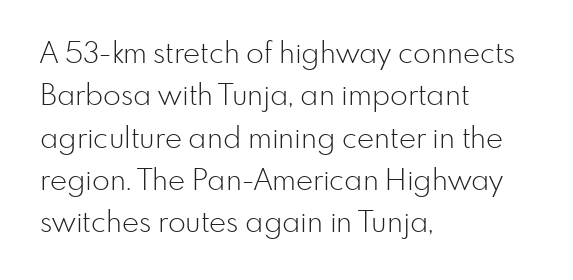
{"serif": "no", "italic": "no", "bold": "no", "weight": "light", "width": "normal", "stroke_contrast": "low", "x_height": "small", "monospaced": "no", "underline": "no", "align": "left", "line_spacing": "normal", "line_spacing_ratio": 1.46, "letter_spacing": "normal", "letter_spacing_em": 0.0, "glyph_px": 29}
